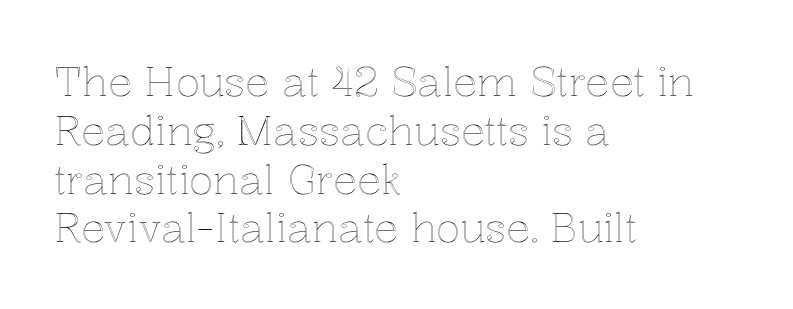
Q: Is the text italic (slanted)? A: No, it is upright.
Q: Is the text underlined? A: No.
Q: How is the paragraph aligned? A: Left-aligned.
Q: Is the spacing between letters normal or unusually wide? A: Normal.
Q: Width (condensed, normal, or wide)? A: Normal.
Q: x-height? A: Medium.
Q: Monospaced? A: No.
